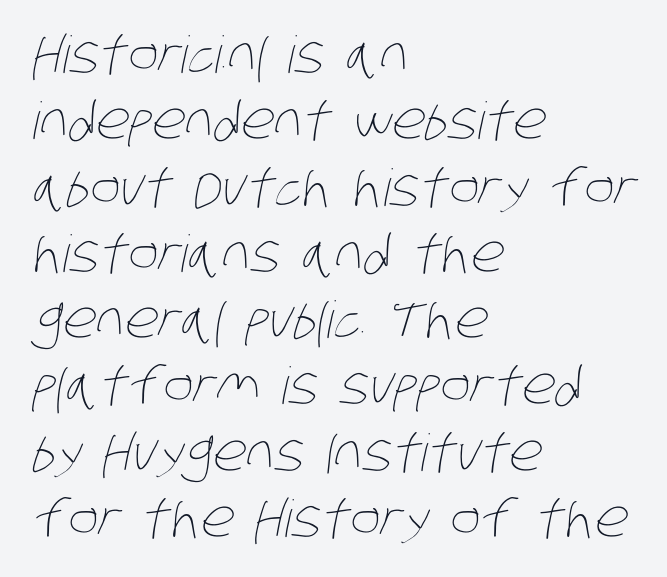
Q: Is the text bold? A: No.
Q: Is the text underlined? A: No.
Q: How is the paragraph aligned? A: Left-aligned.
Q: Is the spacing between letters normal or unusually wide? A: Normal.
Q: Is the spacing between lines tight, normal or loose? A: Normal.
Q: Width (condensed, normal, or wide)? A: Condensed.
Q: Stroke contrast? A: Low.
Q: x-height? A: Large.
Q: Monospaced? A: No.
